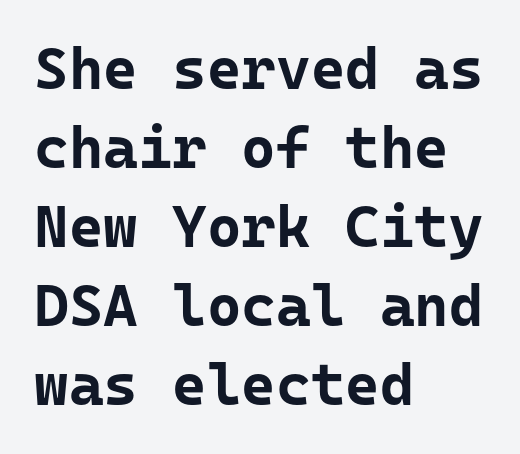
Q: Is the text bold? A: Yes.
Q: Is the text italic (slanted)? A: No, it is upright.
Q: Is the typeface a serif or a sans-serif typeface? A: Sans-serif.
Q: Is the text underlined? A: No.
Q: How is the paragraph aligned? A: Left-aligned.
Q: Is the spacing between letters normal or unusually wide? A: Normal.
Q: Is the spacing between lines tight, normal or loose? A: Normal.
Q: Width (condensed, normal, or wide)? A: Normal.
Q: Stroke contrast? A: Low.
Q: x-height? A: Medium.
Q: Monospaced? A: Yes.
